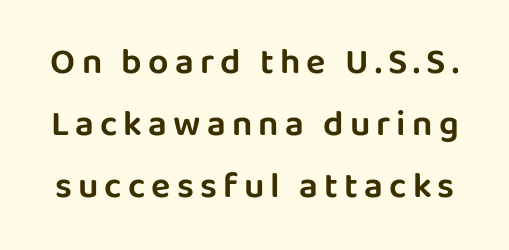
{"serif": "no", "italic": "no", "width": "normal", "stroke_contrast": "low", "x_height": "large", "monospaced": "no", "underline": "no", "line_spacing_ratio": 1.72, "glyph_px": 36}
